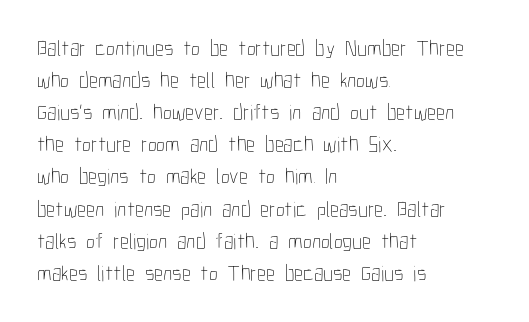
{"italic": "no", "bold": "no", "underline": "no", "align": "left", "line_spacing": "normal", "line_spacing_ratio": 1.46, "letter_spacing": "normal", "letter_spacing_em": 0.0, "glyph_px": 22}
